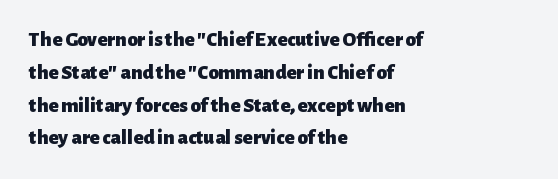
Q: Is the text bold? A: Yes.
Q: Is the text italic (slanted)? A: No, it is upright.
Q: Is the text underlined? A: No.
Q: How is the paragraph aligned? A: Left-aligned.
Q: Is the spacing between letters normal or unusually wide? A: Normal.
Q: Is the spacing between lines tight, normal or loose? A: Normal.
